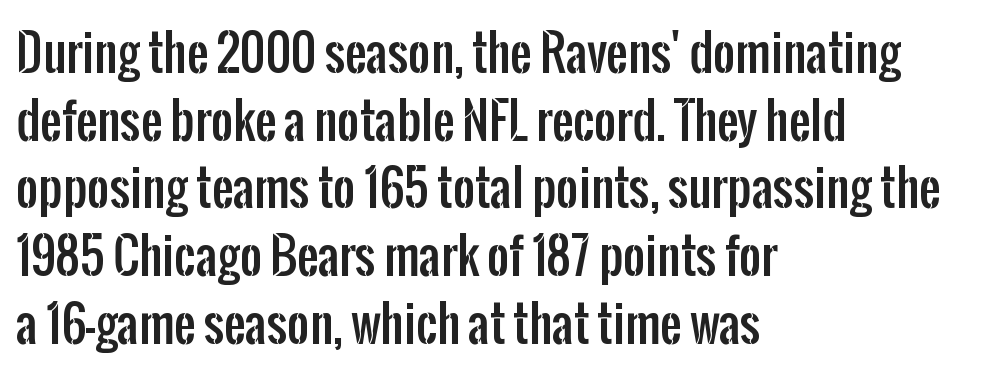
Q: Is the text italic (slanted)? A: No, it is upright.
Q: Is the typeface a serif or a sans-serif typeface? A: Sans-serif.
Q: Is the text underlined? A: No.
Q: How is the paragraph aligned? A: Left-aligned.
Q: Is the spacing between letters normal or unusually wide? A: Normal.
Q: Is the spacing between lines tight, normal or loose? A: Normal.
Q: Width (condensed, normal, or wide)? A: Condensed.
Q: Stroke contrast? A: Low.
Q: x-height? A: Medium.
Q: Monospaced? A: No.
